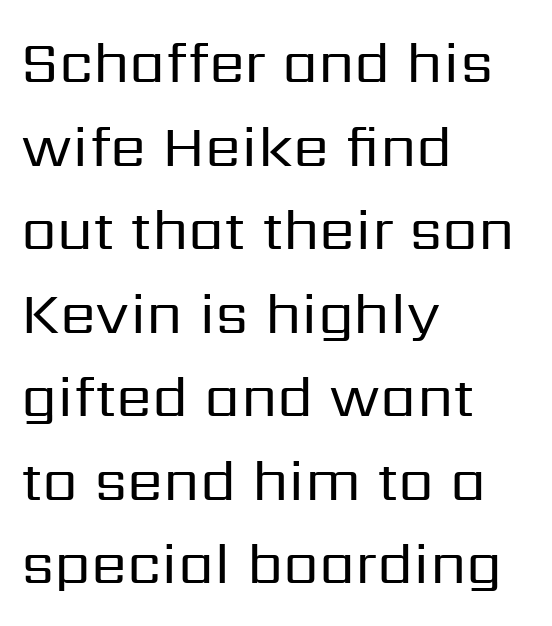
The image shows 58 px regular-weight sans-serif type, upright; set left-aligned, normal line spacing (1.44x), normal letter spacing, not underlined; low stroke contrast and a medium x-height.
